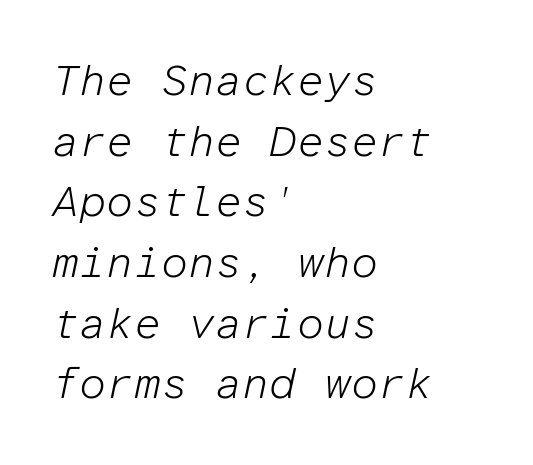
Q: Is the text bold? A: No.
Q: Is the text italic (slanted)? A: Yes, it leans right by about 12 degrees.
Q: Is the text underlined? A: No.
Q: How is the paragraph aligned? A: Left-aligned.
Q: Is the spacing between letters normal or unusually wide? A: Normal.
Q: Is the spacing between lines tight, normal or loose? A: Normal.
Q: Width (condensed, normal, or wide)? A: Normal.
Q: Stroke contrast? A: Low.
Q: x-height? A: Medium.
Q: Monospaced? A: Yes.
